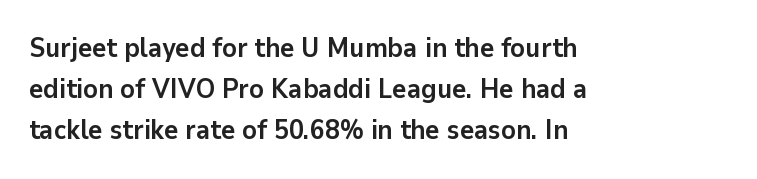
Line beginnings align vertically; line endings do not. Between one letter and the next there's only the usual sliver of space. Notice how descenders clear the ascenders below comfortably — that's standard leading. Does the lettering tilt? It doesn't — this is upright. Letters rest on an invisible, unmarked baseline.
